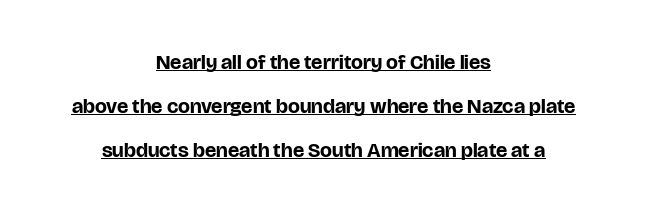
The image shows 21 px bold type, upright; set centered, loose line spacing (2.09x), normal letter spacing, underlined.
